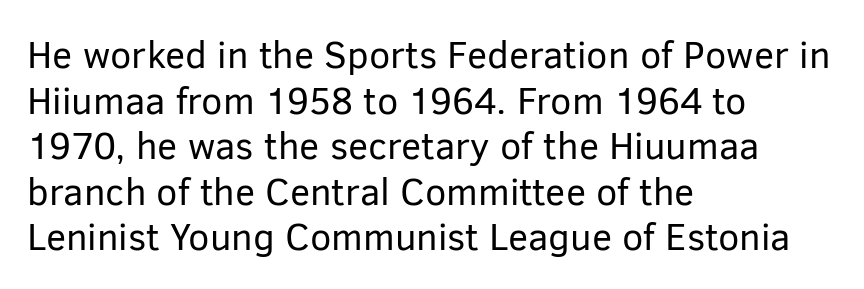
The image shows 38 px regular-weight sans-serif type, upright; set left-aligned, line spacing 1.2x, normal letter spacing, not underlined; low stroke contrast and a medium x-height.
